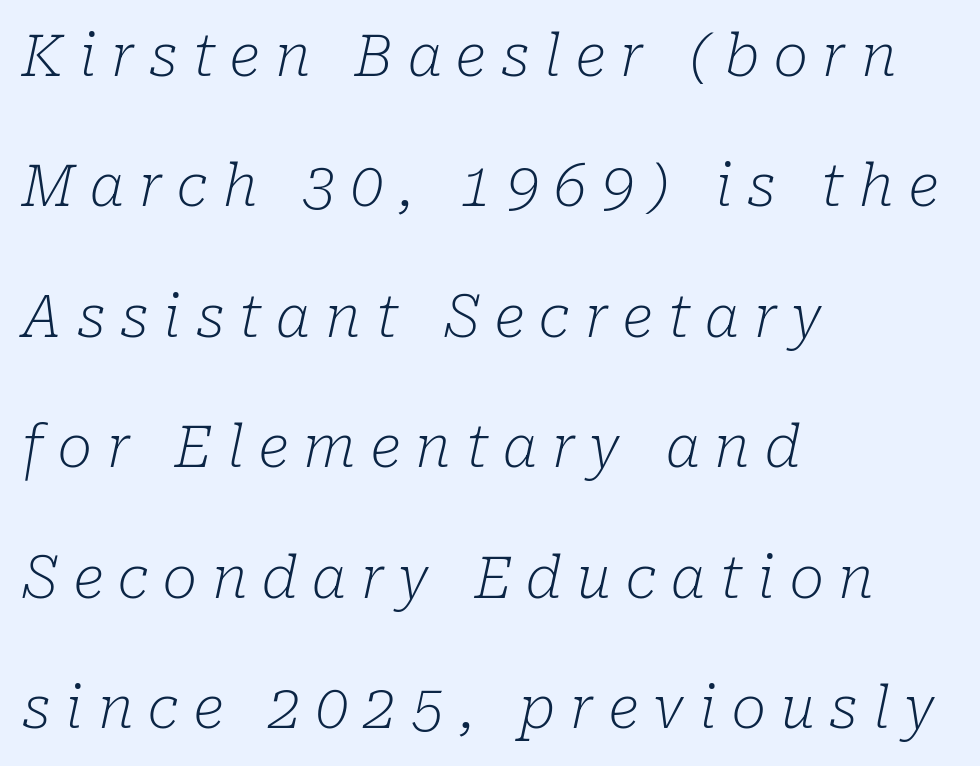
The image shows 58 px light serif type, italic (leaning right); set left-aligned, loose line spacing (2.25x), unusually wide letter spacing (+0.26 em), not underlined; low stroke contrast and a medium x-height.
